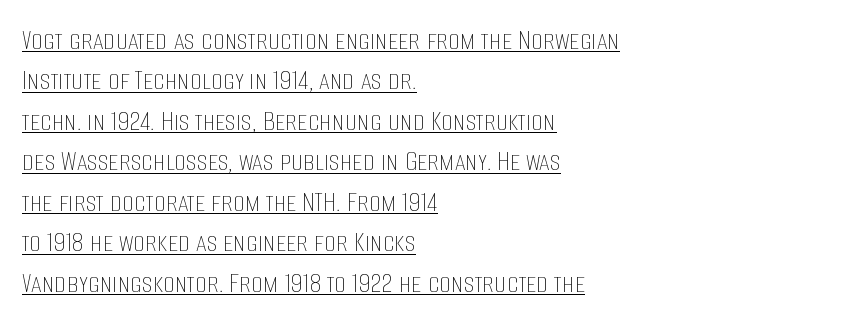
The image shows 30 px thin, condensed type, upright; set left-aligned, normal line spacing (1.35x), normal letter spacing, underlined; low stroke contrast and a large x-height.
